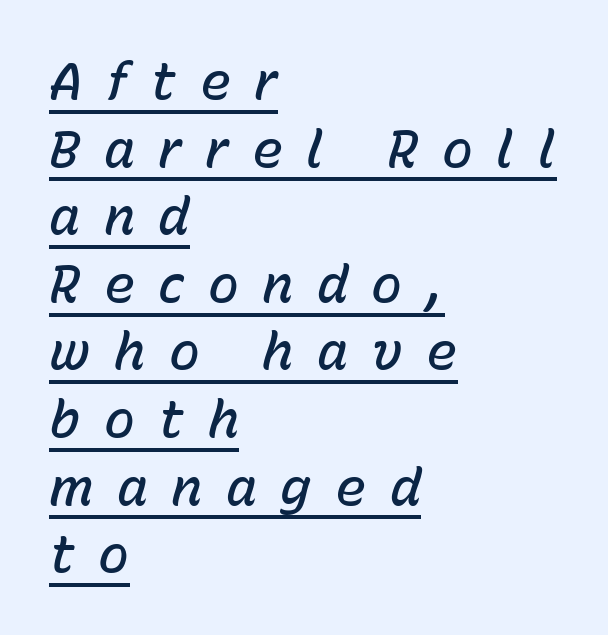
The image shows 52 px semibold type, italic (leaning right); set left-aligned, normal line spacing (1.3x), unusually wide letter spacing (+0.45 em), underlined; low stroke contrast and a medium x-height.
